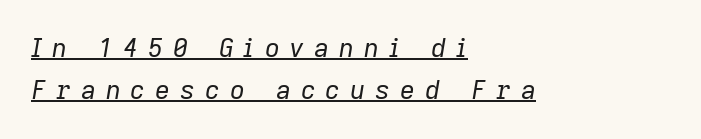
The image shows 26 px text type, italic (leaning right); set left-aligned, normal line spacing (1.62x), unusually wide letter spacing (+0.38 em), underlined.
